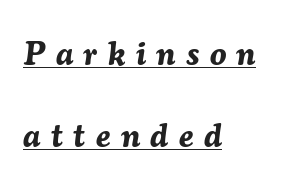
The image shows 33 px bold type, italic (leaning right); set left-aligned, loose line spacing (2.48x), unusually wide letter spacing (+0.32 em), underlined; medium stroke contrast and a medium x-height.
